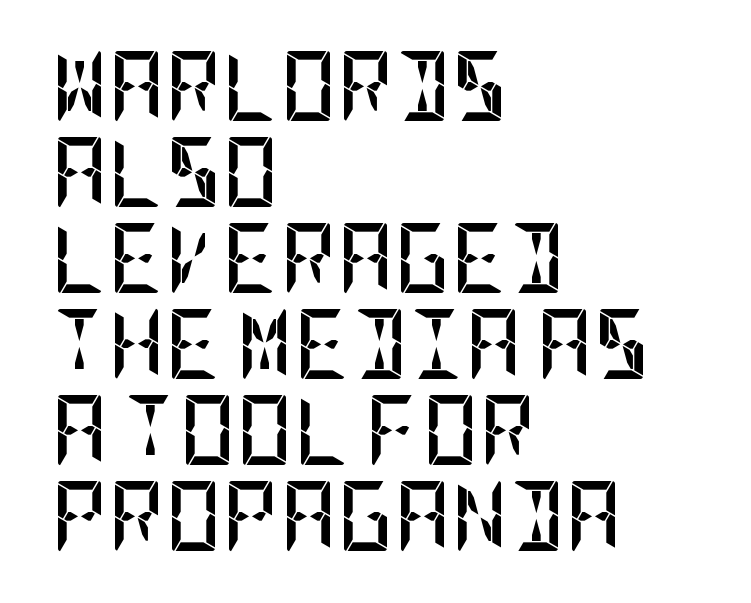
{"serif": "no", "italic": "no", "bold": "yes", "weight": "semibold", "width": "condensed", "stroke_contrast": "low", "x_height": "large", "underline": "no", "align": "left", "line_spacing_ratio": 1.23, "letter_spacing": "normal", "letter_spacing_em": 0.0, "glyph_px": 70}
